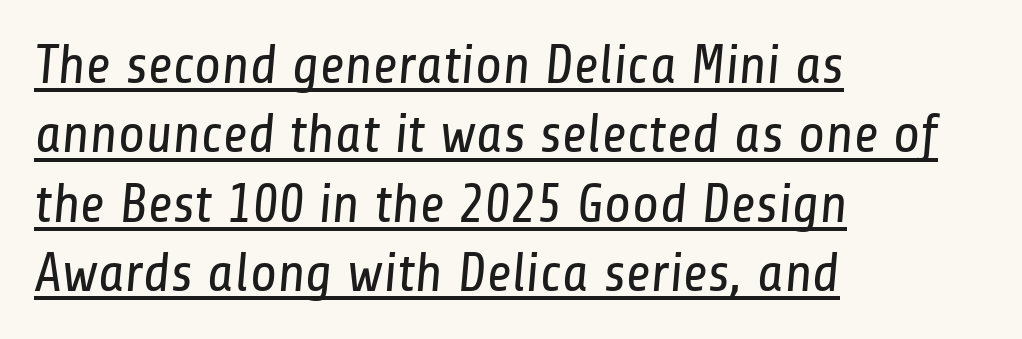
The image shows 55 px regular-weight, condensed sans-serif type; set left-aligned, normal line spacing (1.26x), normal letter spacing, underlined; low stroke contrast and a medium x-height.
